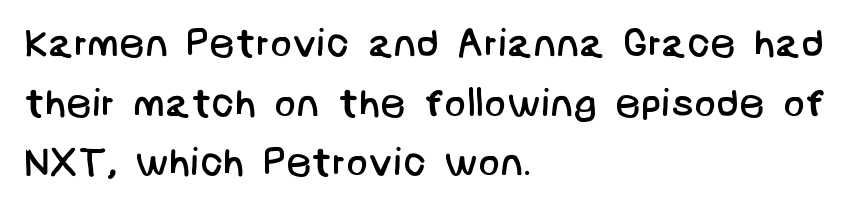
Horizontal alignment here is leftward, the default for most running prose. I'd call this a sans setting — the letters go barefoot. Is the type heavy? It reads as light-to-regular instead. Evenly set lines give the paragraph a standard silhouette. Is the letter spacing exaggerated? No — it looks like the ordinary default. The specimen omits any rule beneath the text block's lines.
